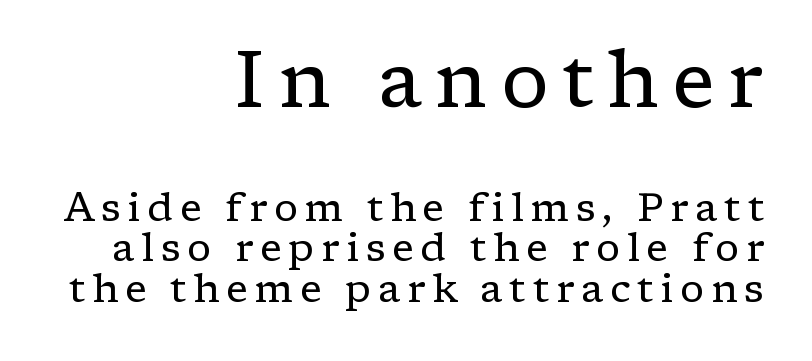
The image shows 79 px regular-weight serif type, upright; set right-aligned, tight line spacing (1.01x), not underlined; the first (top) block is 1.98x larger; low stroke contrast and a medium x-height.
